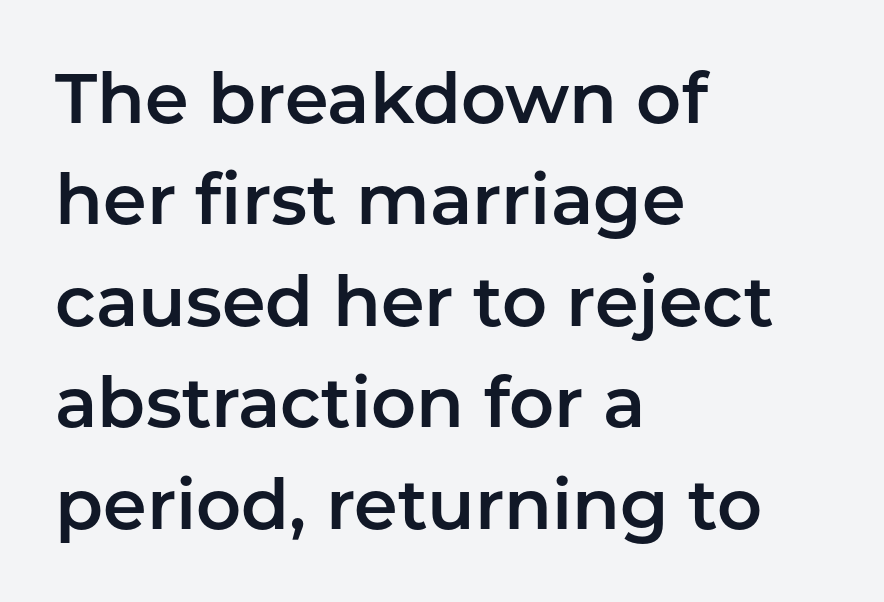
Q: Is the text italic (slanted)? A: No, it is upright.
Q: Is the typeface a serif or a sans-serif typeface? A: Sans-serif.
Q: Is the text underlined? A: No.
Q: How is the paragraph aligned? A: Left-aligned.
Q: Is the spacing between letters normal or unusually wide? A: Normal.
Q: Is the spacing between lines tight, normal or loose? A: Normal.
Q: Width (condensed, normal, or wide)? A: Normal.
Q: Stroke contrast? A: Low.
Q: x-height? A: Medium.
Q: Monospaced? A: No.
